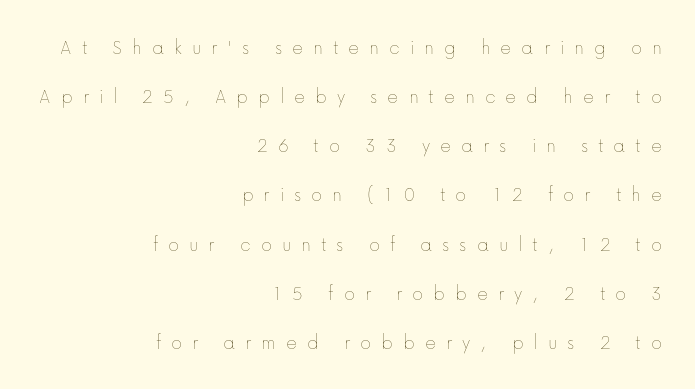
The image shows 21 px text type, upright; set right-aligned, loose line spacing (2.34x), unusually wide letter spacing (+0.47 em), not underlined.
